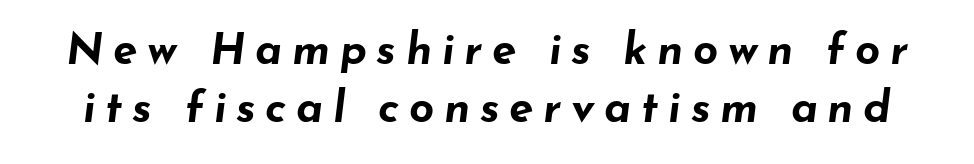
The image shows 44 px bold, wide type, italic (leaning right); set normal line spacing (1.31x), unusually wide letter spacing (+0.22 em), not underlined; low stroke contrast and a small x-height.
